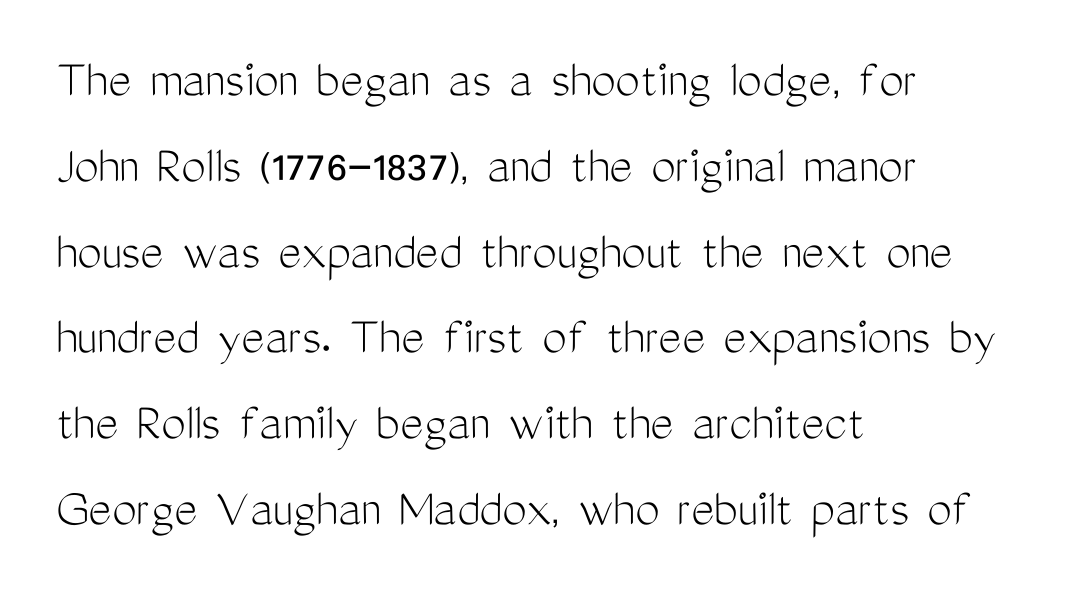
Varying glyph widths throughout — classic text-font behaviour. This reads as an unemphasized weight, regular at the heaviest. Grotesque or geometric, the face here clearly has no serifs. Notice how descenders clear the ascenders below comfortably — that's standard leading. The lines in this sample share a left origin and differ only in where they stop.
